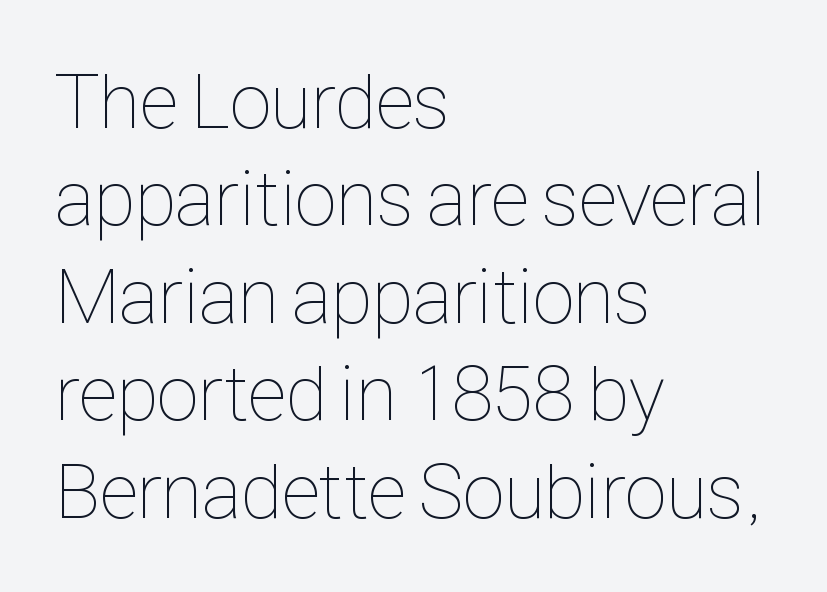
The image shows 78 px thin, condensed type, upright; set left-aligned, normal line spacing (1.25x), normal letter spacing, not underlined; low stroke contrast and a medium x-height.
